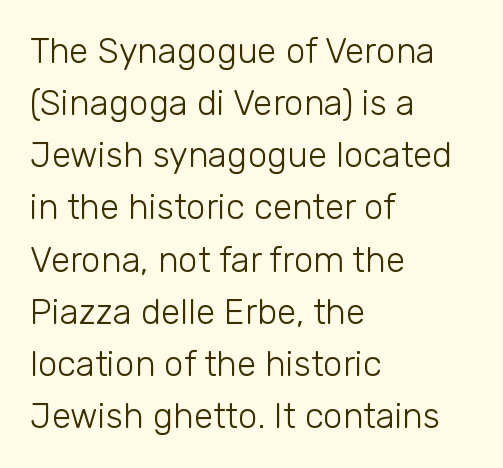
The image shows 35 px light sans-serif type, upright; set left-aligned, normal line spacing (1.49x), normal letter spacing, not underlined; low stroke contrast and a medium x-height.
